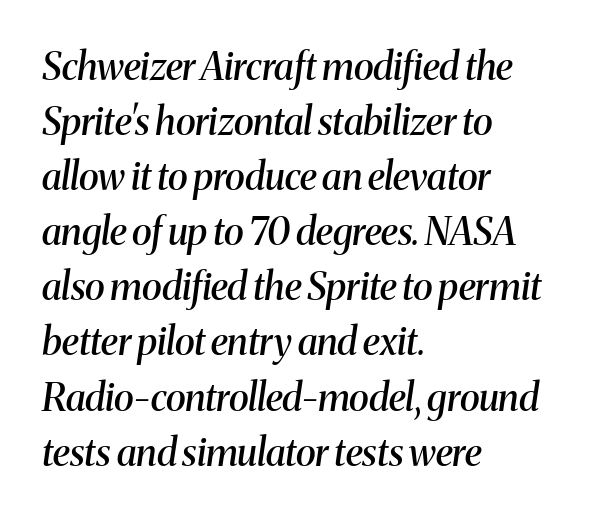
Q: Is the text bold? A: Semi-bold.
Q: Is the text italic (slanted)? A: Yes, it leans right by about 8 degrees.
Q: Is the typeface a serif or a sans-serif typeface? A: Serif.
Q: Is the text underlined? A: No.
Q: How is the paragraph aligned? A: Left-aligned.
Q: Is the spacing between letters normal or unusually wide? A: Normal.
Q: Is the spacing between lines tight, normal or loose? A: Normal.
Q: Width (condensed, normal, or wide)? A: Normal.
Q: Stroke contrast? A: Medium.
Q: x-height? A: Medium.
Q: Monospaced? A: No.
